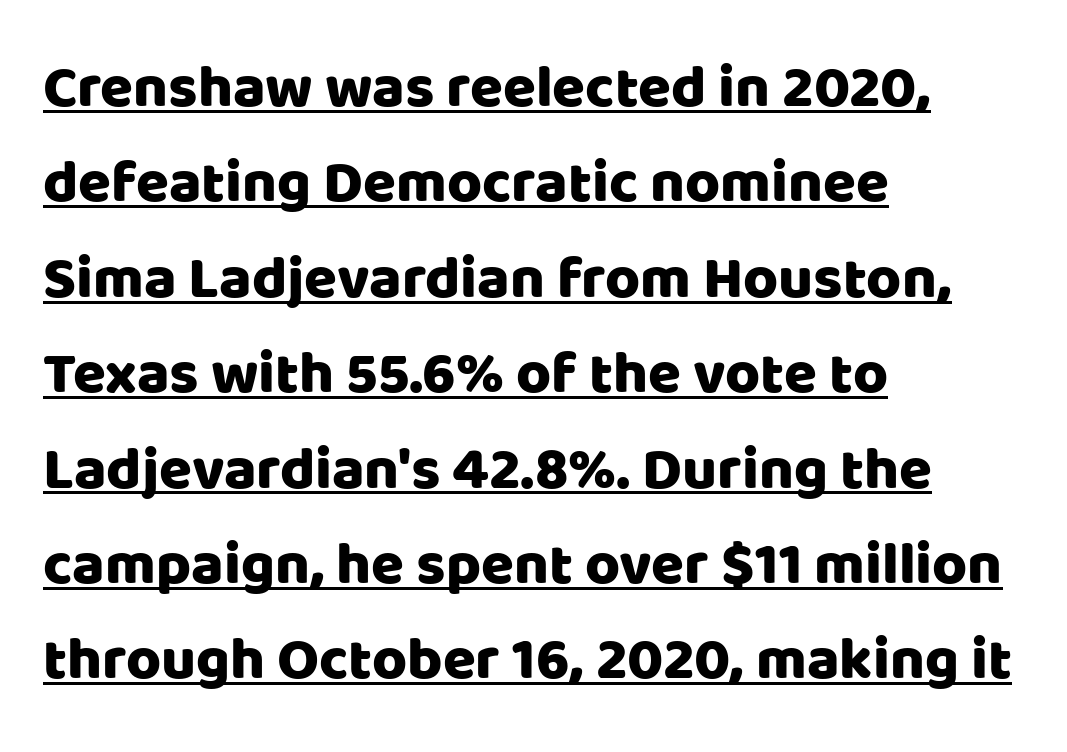
Q: Is the text italic (slanted)? A: No, it is upright.
Q: Is the typeface a serif or a sans-serif typeface? A: Sans-serif.
Q: Is the text underlined? A: Yes.
Q: How is the paragraph aligned? A: Left-aligned.
Q: Is the spacing between letters normal or unusually wide? A: Normal.
Q: Is the spacing between lines tight, normal or loose? A: Normal.
Q: Width (condensed, normal, or wide)? A: Normal.
Q: Stroke contrast? A: Low.
Q: x-height? A: Large.
Q: Monospaced? A: No.
